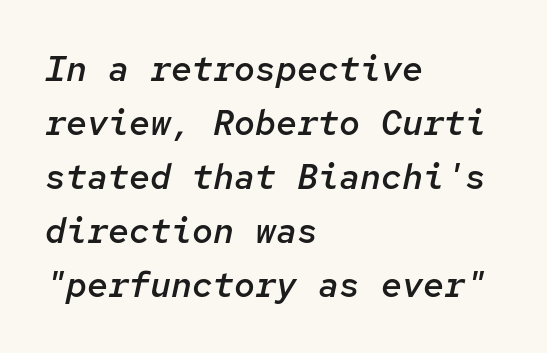
The image shows 35 px semibold type, italic (leaning right), monospaced; set left-aligned, normal line spacing (1.54x), normal letter spacing, not underlined; low stroke contrast and a medium x-height.
